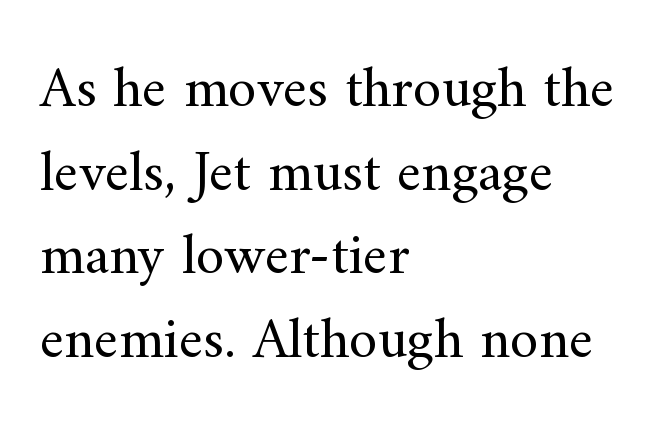
The image shows 58 px regular-weight serif type, upright; set left-aligned, normal line spacing (1.44x), normal letter spacing, not underlined; medium stroke contrast and a small x-height.
